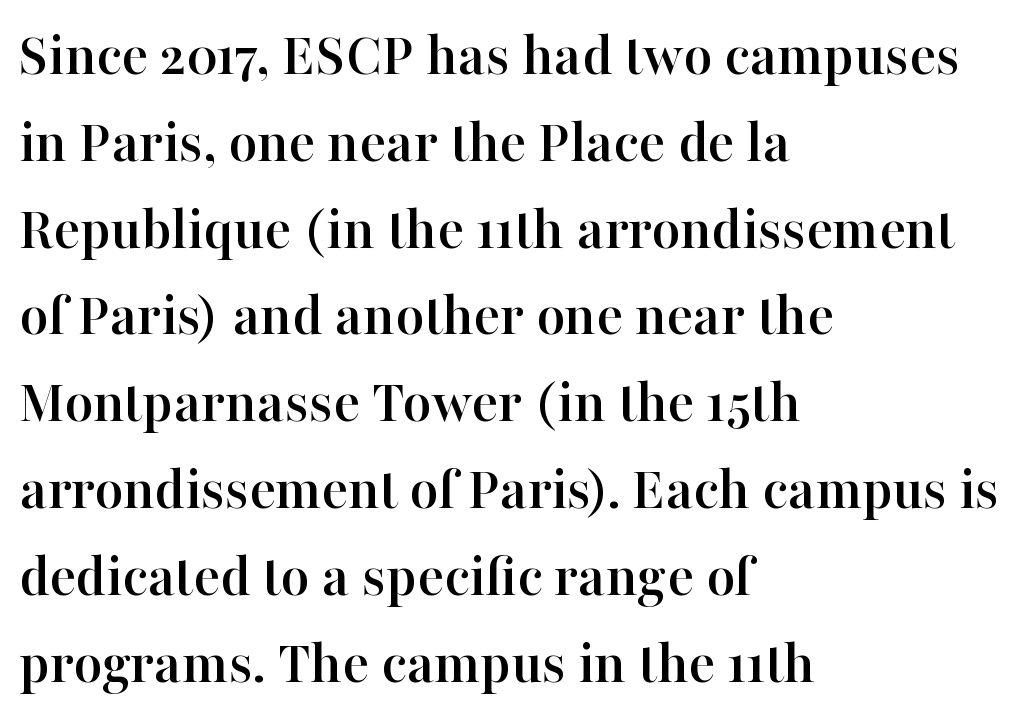
{"serif": "yes", "italic": "no", "width": "normal", "stroke_contrast": "high", "x_height": "medium", "monospaced": "no", "underline": "no", "align": "left", "line_spacing": "normal", "line_spacing_ratio": 1.4, "letter_spacing": "normal", "letter_spacing_em": 0.0, "glyph_px": 62}
